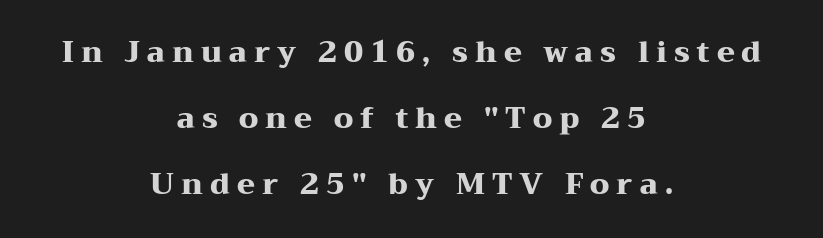
{"serif": "yes", "italic": "no", "bold": "yes", "weight": "heavy", "width": "wide", "stroke_contrast": "medium", "x_height": "medium", "monospaced": "no", "underline": "no", "align": "center", "line_spacing": "loose", "line_spacing_ratio": 2.28, "letter_spacing": "wide", "letter_spacing_em": 0.24, "glyph_px": 29}
